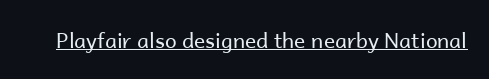
Q: Is the text bold? A: No.
Q: Is the text italic (slanted)? A: No, it is upright.
Q: Is the text underlined? A: Yes.
Q: Is the spacing between letters normal or unusually wide? A: Normal.
